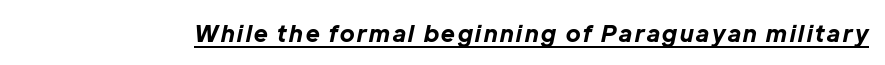
{"italic": "yes", "lean": "right", "slant_degrees": 12, "bold": "yes", "underline": "yes", "glyph_px": 23}
